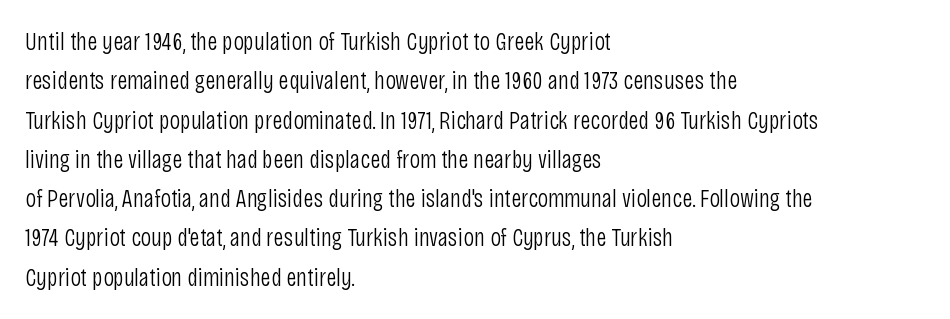
A typesetter would mark this as roman, not italic. Does the leading feel generous? No, just average. The typesetter chose a ragged-right arrangement here. The gaps between neighbouring characters are ordinary and unremarkable. Is this a heavy cut? Hardly; it is regular or lighter. The space directly below the letters is spotless.
